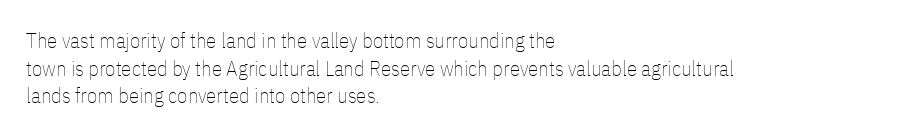
Teacher's note: observe the even left margin — that is flush-left alignment. The line texture is even and compact thanks to regular tracking. The lettering stays uniformly vertical, giving the passage a roman look. The baseline area is clear.
